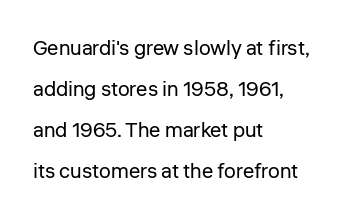
Think standard paragraph weight, or any step lighter than that. Tracking value appears to be zero — textbook default spacing. Successive baselines arrive slowly, with a big drop between each. The compositor pushed each line to the left boundary. The zone under the glyphs is completely vacant. These lines were composed using upright roman letters.
